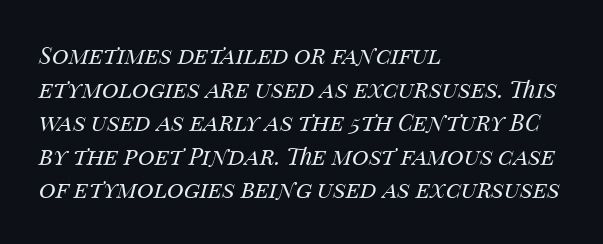
The rendering uses a moderate line-height, typical for paragraphs. Designer's note — italics engaged. The rendering keeps characters at their native spacing. This is not heavy type; no bold has been used.
